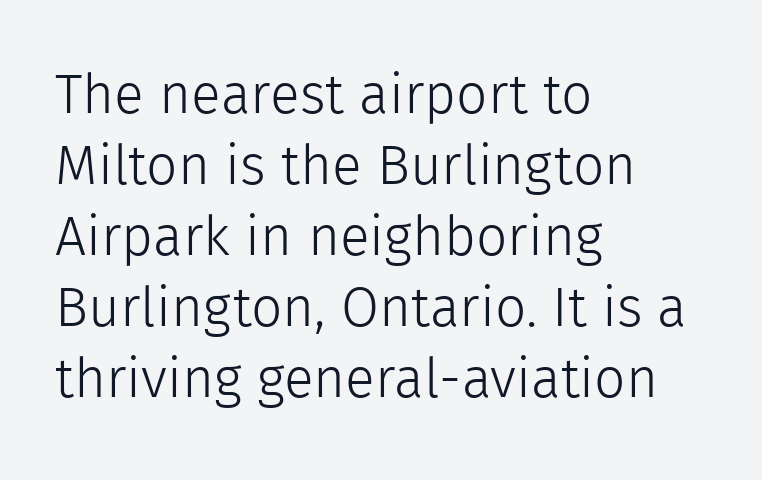
Q: Is the text bold? A: No.
Q: Is the text italic (slanted)? A: No, it is upright.
Q: Is the typeface a serif or a sans-serif typeface? A: Sans-serif.
Q: Is the text underlined? A: No.
Q: How is the paragraph aligned? A: Left-aligned.
Q: Is the spacing between letters normal or unusually wide? A: Normal.
Q: Is the spacing between lines tight, normal or loose? A: Normal.
Q: Width (condensed, normal, or wide)? A: Normal.
Q: x-height? A: Medium.
Q: Monospaced? A: No.
